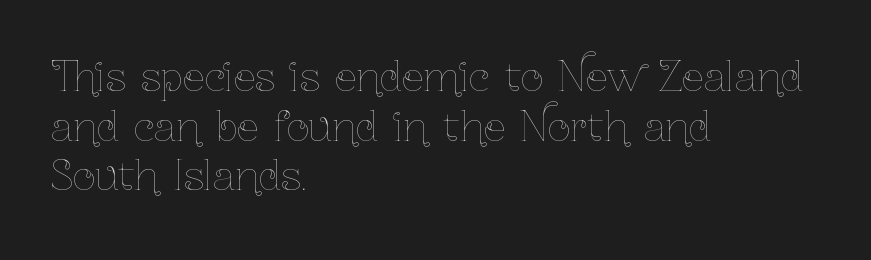
Q: Is the text bold? A: No.
Q: Is the text italic (slanted)? A: No, it is upright.
Q: Is the text underlined? A: No.
Q: How is the paragraph aligned? A: Left-aligned.
Q: Is the spacing between letters normal or unusually wide? A: Normal.
Q: Is the spacing between lines tight, normal or loose? A: Normal.
Q: Width (condensed, normal, or wide)? A: Condensed.
Q: Stroke contrast? A: Low.
Q: x-height? A: Medium.
Q: Monospaced? A: No.
